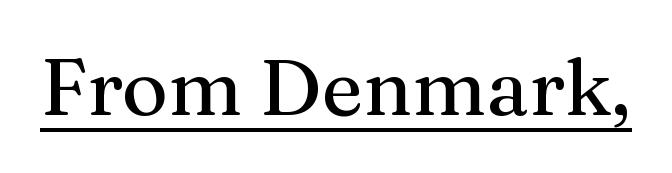
This rendering leaves character spacing at its baseline value. Do the characters align in a grid? No, the font is proportional. To sum up the face: it has serifs. Quick note: not italic, upright. Has an underline been added? It has.
